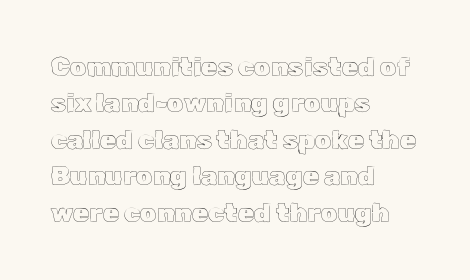
{"italic": "no", "underline": "no", "align": "left", "line_spacing": "normal", "line_spacing_ratio": 1.4, "letter_spacing": "normal", "letter_spacing_em": 0.0, "glyph_px": 26}
